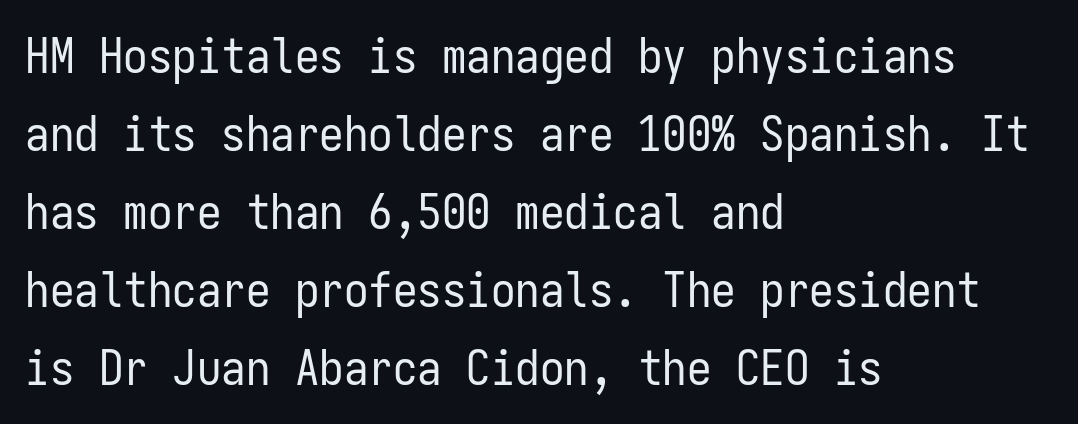
{"serif": "no", "italic": "no", "bold": "no", "weight": "regular", "width": "condensed", "stroke_contrast": "low", "x_height": "medium", "monospaced": "yes", "underline": "no", "align": "left", "line_spacing": "normal", "line_spacing_ratio": 1.59, "letter_spacing": "normal", "letter_spacing_em": 0.0, "glyph_px": 49}
